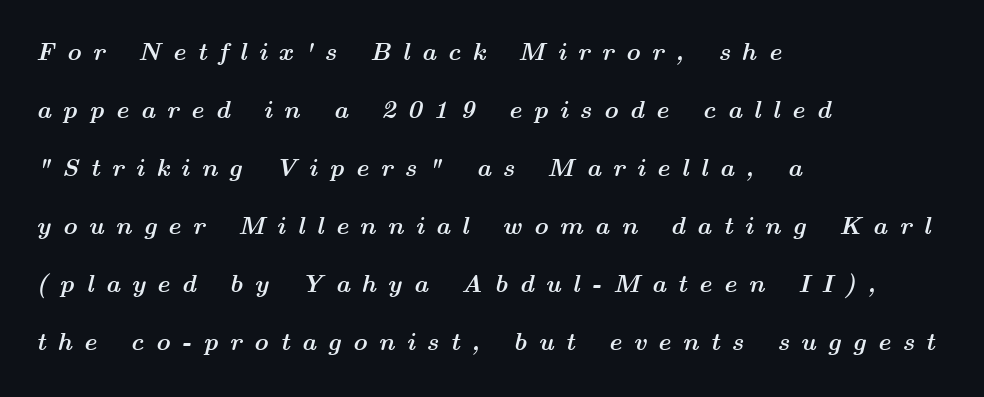
The image shows 25 px bold type, italic (leaning right); set left-aligned, loose line spacing (2.32x), unusually wide letter spacing (+0.46 em), not underlined.
